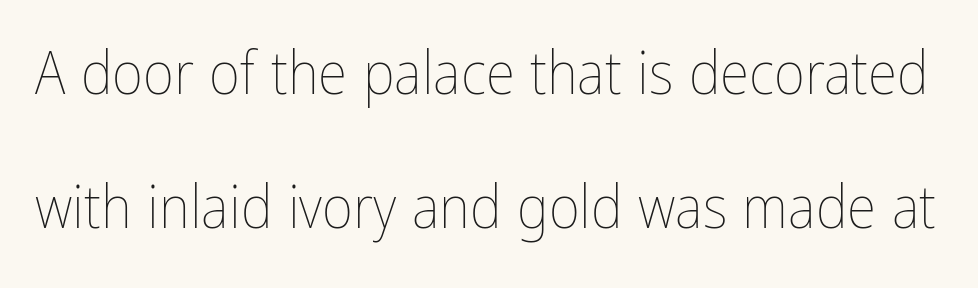
Q: Is the text bold? A: No.
Q: Is the text italic (slanted)? A: No, it is upright.
Q: Is the text underlined? A: No.
Q: Is the spacing between letters normal or unusually wide? A: Normal.
Q: Is the spacing between lines tight, normal or loose? A: Loose.
Q: Width (condensed, normal, or wide)? A: Condensed.
Q: Stroke contrast? A: Low.
Q: x-height? A: Medium.
Q: Monospaced? A: No.
